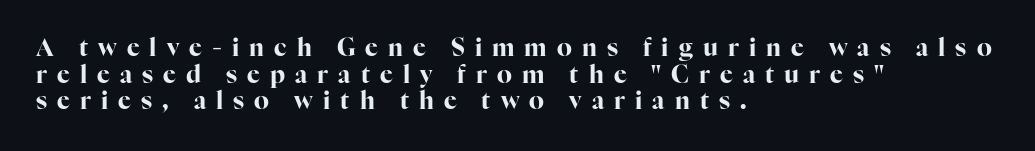
The tracking reads as deliberately expanded to a designer's eye. Only glyphs here, with clear space below each row. The typography opts for an upright posture over an oblique one. Cramped leading.
